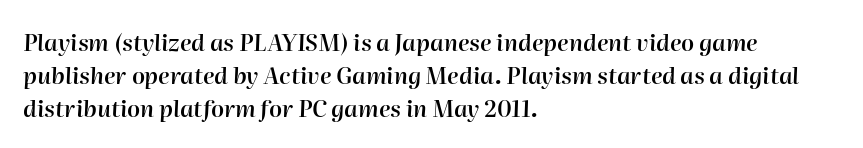
The image shows 23 px text type, italic (leaning right); set left-aligned, normal line spacing (1.43x), normal letter spacing, not underlined.
